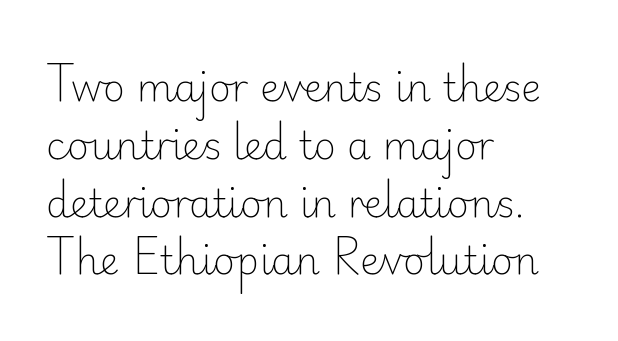
Q: Is the text bold? A: No.
Q: Is the text italic (slanted)? A: No, it is upright.
Q: Is the typeface a serif or a sans-serif typeface? A: Sans-serif.
Q: Is the text underlined? A: No.
Q: How is the paragraph aligned? A: Left-aligned.
Q: Is the spacing between letters normal or unusually wide? A: Normal.
Q: Is the spacing between lines tight, normal or loose? A: Normal.
Q: Width (condensed, normal, or wide)? A: Normal.
Q: Stroke contrast? A: Low.
Q: x-height? A: Small.
Q: Monospaced? A: No.
